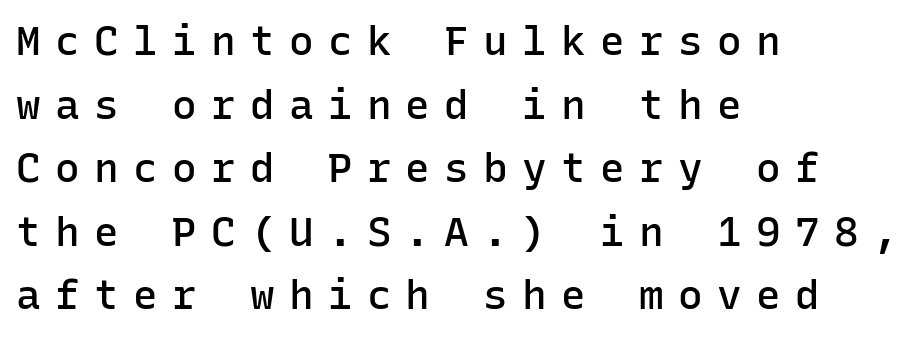
The image shows 41 px semibold sans-serif type, upright, monospaced; set left-aligned, normal line spacing (1.55x), unusually wide letter spacing (+0.35 em), not underlined; low stroke contrast and a medium x-height.
